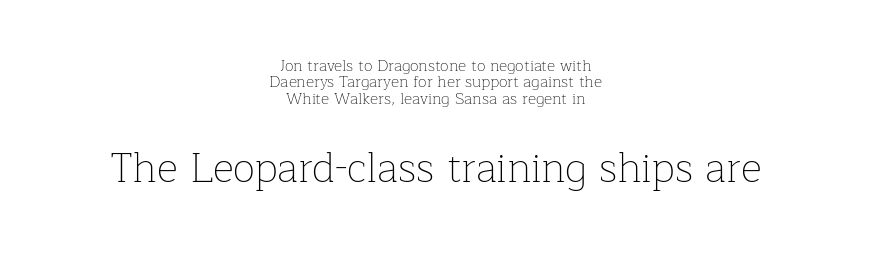
{"serif": "yes", "italic": "no", "bold": "no", "weight": "thin", "width": "normal", "stroke_contrast": "low", "x_height": "medium", "monospaced": "no", "underline": "no", "align": "center", "line_spacing": "tight", "line_spacing_ratio": 1.03, "letter_spacing": "normal", "letter_spacing_em": 0.0, "larger_block": "second", "size_ratio": 2.56, "glyph_px": 41}
